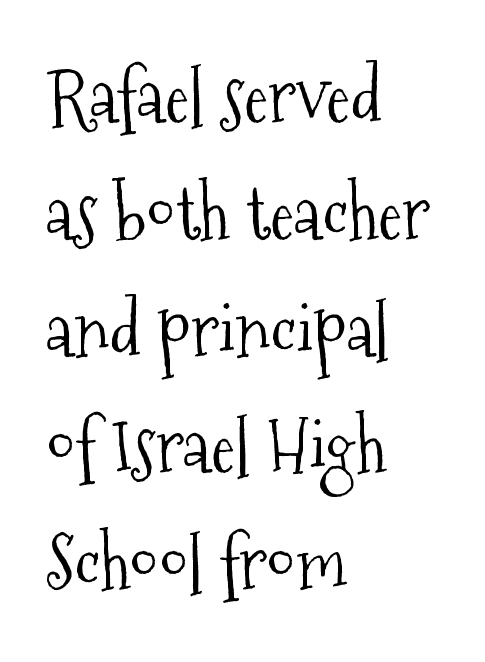
Yep, those are serifs on the letters. Style check: upright. This sample uses plain, unmodified letter spacing. Reading down the column, the eye jumps a familiar distance to each next line.
